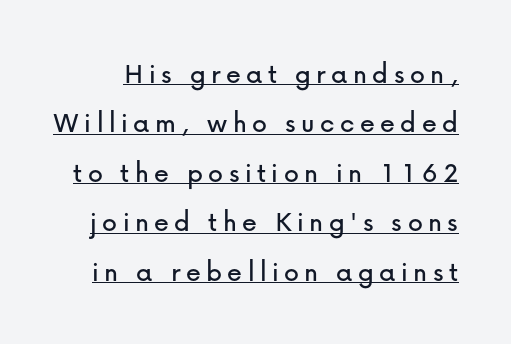
{"serif": "no", "italic": "no", "width": "normal", "stroke_contrast": "low", "x_height": "medium", "monospaced": "no", "underline": "yes", "line_spacing": "normal", "line_spacing_ratio": 1.65, "glyph_px": 30}
